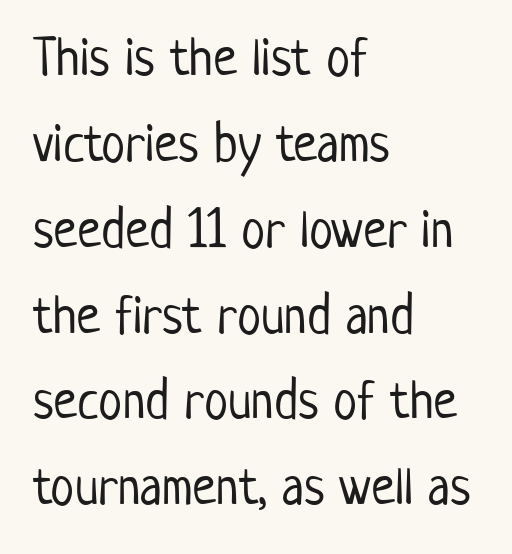
Quick note: not italic, upright. Horizontal alignment here is leftward, the default for most running prose. The rows are spaced the way most documents space them. Nothing unusual about the tracking: characters are spaced as the font intends.
